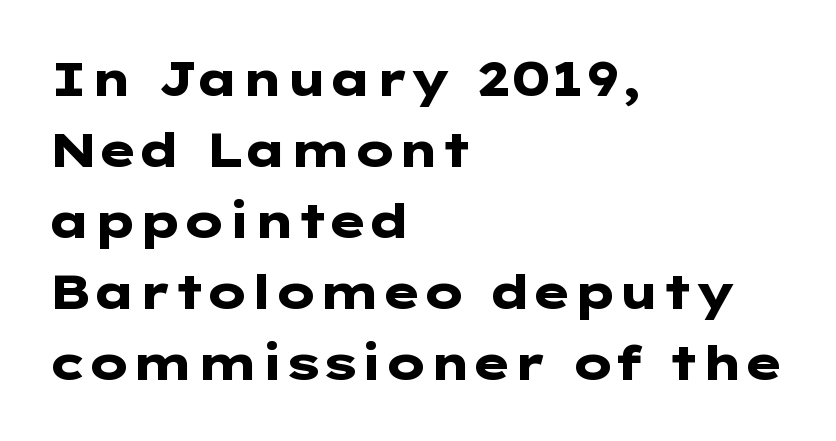
The image shows 48 px heavy, wide sans-serif type, upright; set left-aligned, normal line spacing (1.48x), normal letter spacing, not underlined; low stroke contrast and a medium x-height.
